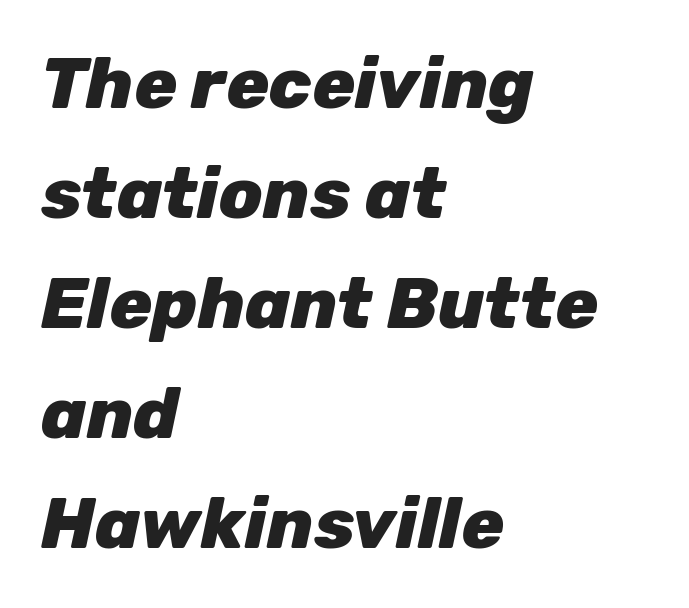
The image shows 71 px heavy type, italic (leaning right); set left-aligned, normal line spacing (1.55x), normal letter spacing, not underlined; low stroke contrast and a medium x-height.
